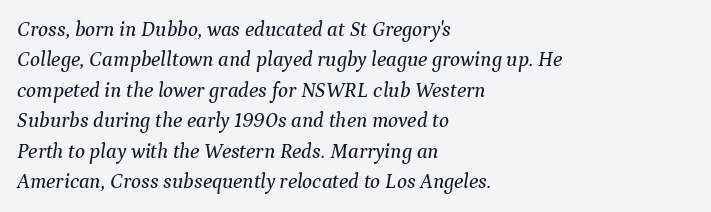
{"italic": "yes", "lean": "right", "slant_degrees": 9, "underline": "no", "align": "left", "line_spacing": "normal", "line_spacing_ratio": 1.45, "letter_spacing": "normal", "letter_spacing_em": 0.0, "glyph_px": 21}
